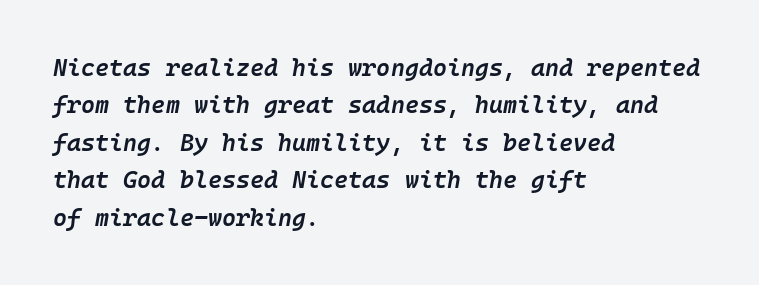
The space beneath each line is pristine and unruled. Observe the lean: these are italic letterforms. Firm but not heavy-handed strokes: this text is semibold. These lines are set flush left with a ragged right edge. If you measured baseline to baseline, you'd find a middling distance. The tracking reads as untouched default to a designer's eye.
